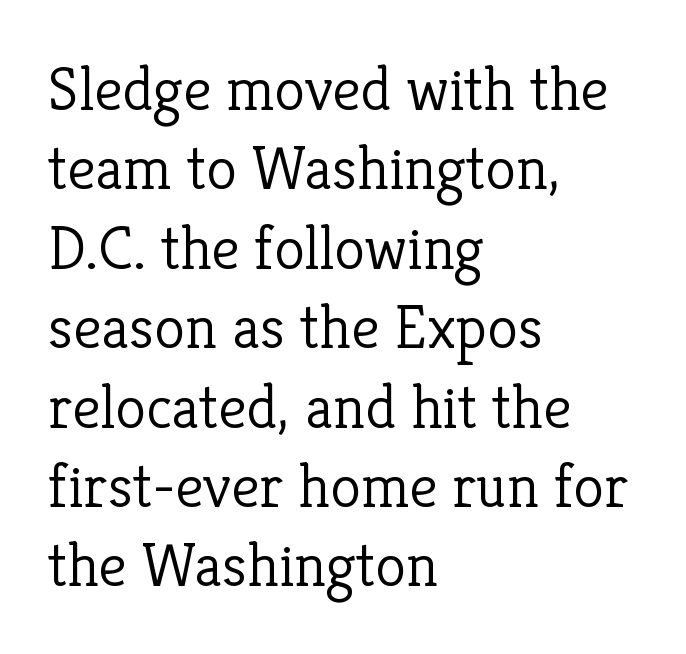
{"serif": "yes", "italic": "no", "bold": "no", "weight": "light", "width": "normal", "stroke_contrast": "low", "x_height": "medium", "monospaced": "no", "underline": "no", "align": "left", "line_spacing": "normal", "line_spacing_ratio": 1.26, "letter_spacing": "normal", "letter_spacing_em": 0.0, "glyph_px": 63}
